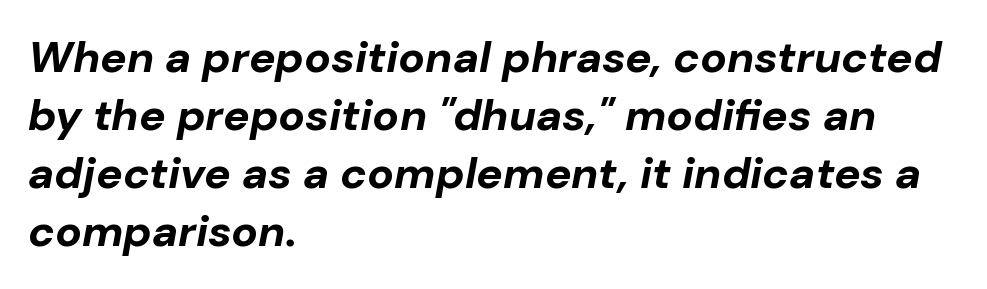
An italicized treatment has been applied to the whole sample. A typesetter would call this zero additional tracking. The paragraph shown leans on its left margin. Whoever set this chose a conventional vertical rhythm.
